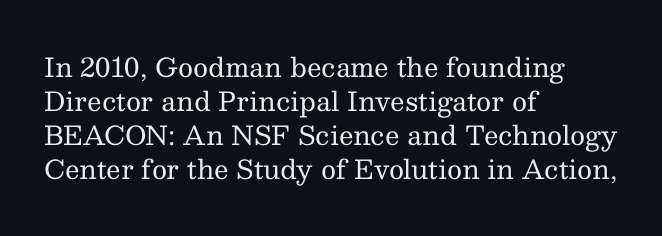
Descenders are the only things crossing below the line. All the whitespace from short lines collects on the right. Characters remain perfectly vertical along every line. The letters sit at their default tracking, neither squeezed nor spread.
